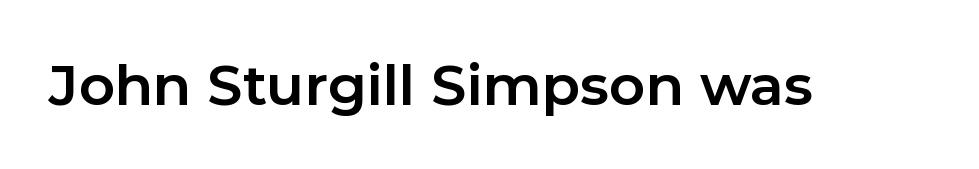
Q: Is the text bold? A: Yes.
Q: Is the text italic (slanted)? A: No, it is upright.
Q: Is the typeface a serif or a sans-serif typeface? A: Sans-serif.
Q: Is the text underlined? A: No.
Q: Is the spacing between letters normal or unusually wide? A: Normal.
Q: Width (condensed, normal, or wide)? A: Normal.
Q: Stroke contrast? A: Low.
Q: x-height? A: Medium.
Q: Monospaced? A: No.
